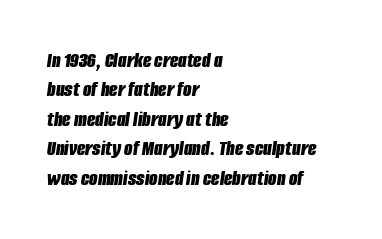
Q: Is the text bold? A: Yes.
Q: Is the text italic (slanted)? A: Yes, it leans right by about 8 degrees.
Q: Is the text underlined? A: No.
Q: How is the paragraph aligned? A: Left-aligned.
Q: Is the spacing between letters normal or unusually wide? A: Normal.
Q: Is the spacing between lines tight, normal or loose? A: Normal.
